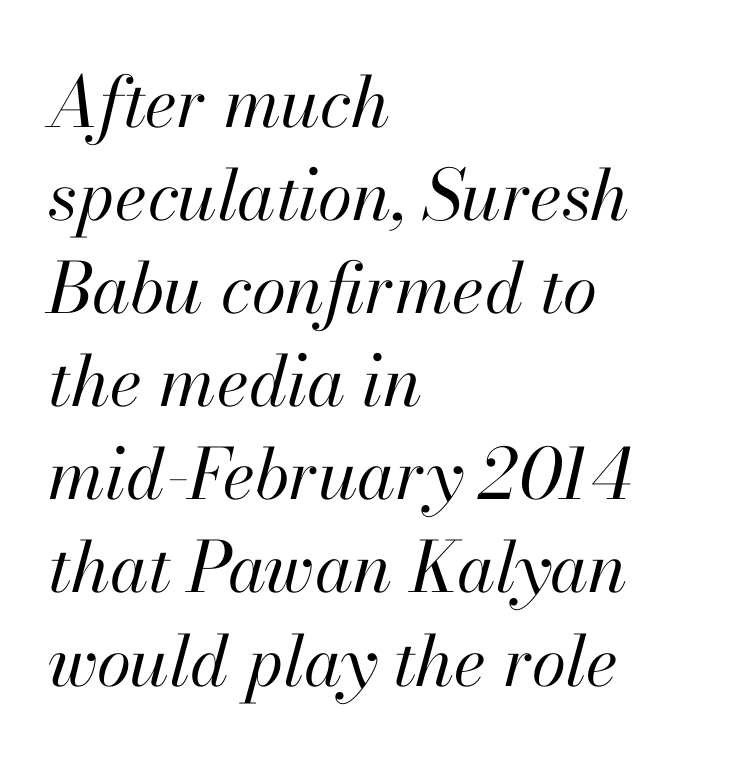
The image shows 70 px regular-weight type, italic (leaning right); set left-aligned, normal line spacing (1.33x), normal letter spacing, not underlined; high stroke contrast and a small x-height.
